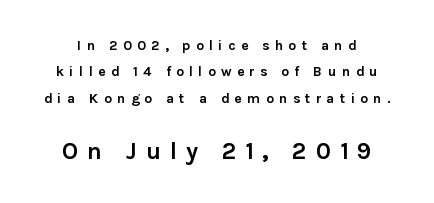
The image shows 24 px bold type, upright; set line spacing 1.89x, unusually wide letter spacing (+0.37 em), not underlined; the second (bottom) block is 1.71x larger.
